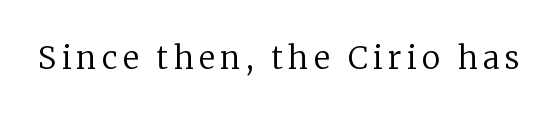
The image shows 31 px regular-weight serif type, upright; set not underlined; low stroke contrast and a medium x-height.
